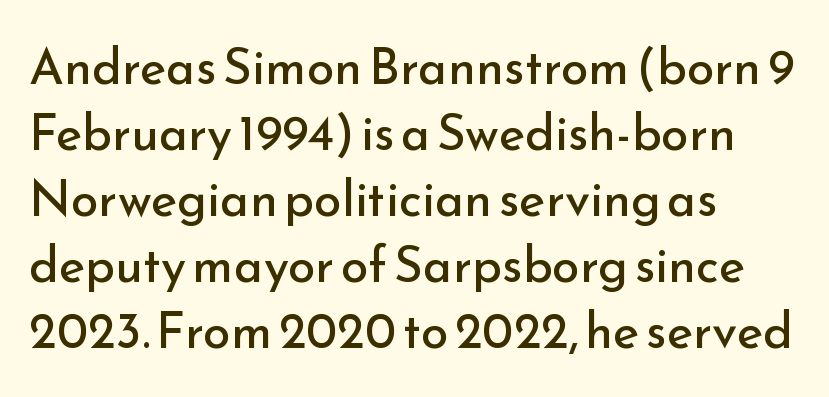
The image shows 50 px regular-weight sans-serif type, upright; set left-aligned, normal line spacing (1.32x), normal letter spacing, not underlined; low stroke contrast and a small x-height.
